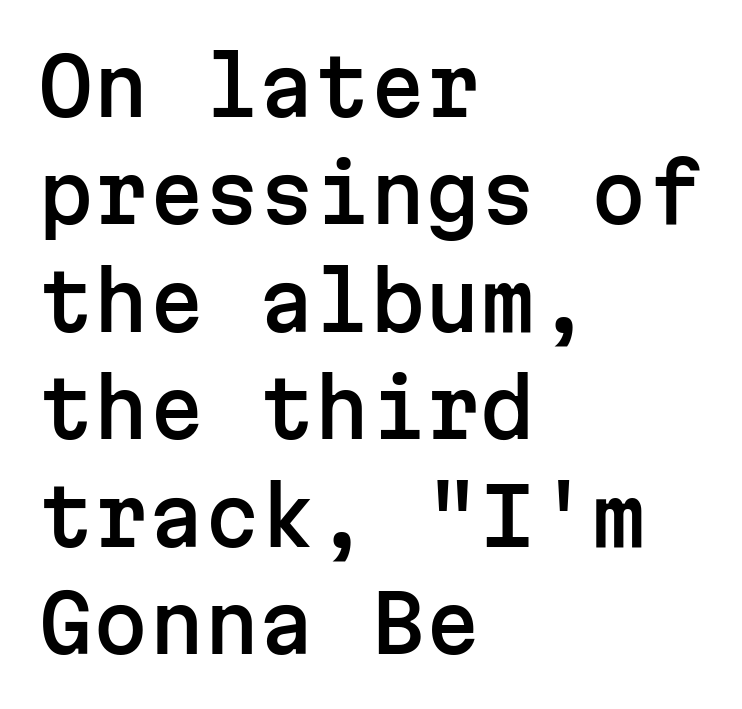
The image shows 79 px sans-serif type, upright, monospaced; set left-aligned, normal line spacing (1.36x), normal letter spacing, not underlined; low stroke contrast and a medium x-height.
